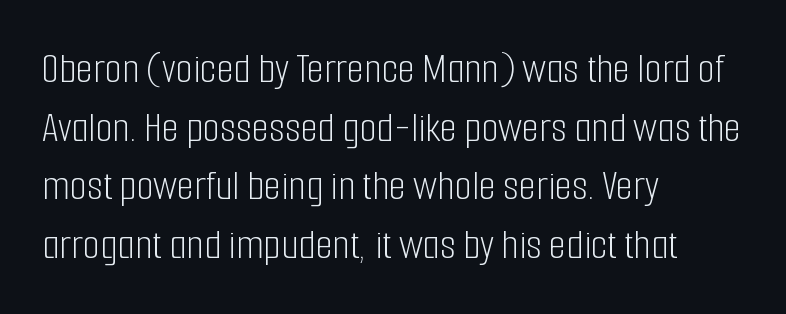
Heaviness? Minimal to ordinary, like unemphasized prose. In terms of letterspacing, this is plain default setting. The rendering anchors every line to the left-hand side. Check the space under the baseline: it is left empty.
